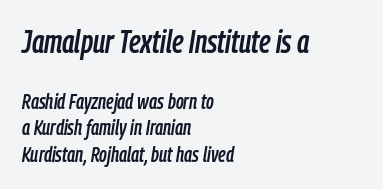
Layout note: lines flush left. A typesetter would call this proportional, since set widths differ per character. The initial chunk of copy outweighs the following chunk in type size. Does the lettering tilt? It does — this is italic. The block of text has a typical density, with ordinary space between rows.
